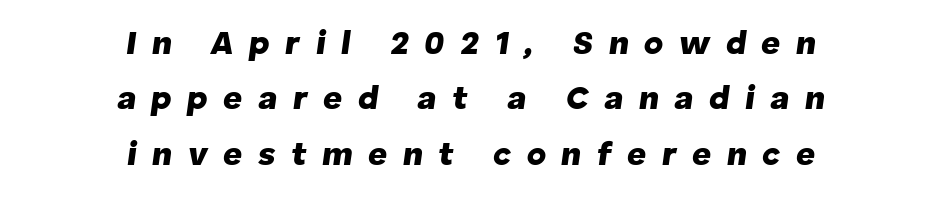
{"italic": "yes", "lean": "right", "slant_degrees": 8, "bold": "yes", "weight": "heavy", "width": "normal", "stroke_contrast": "low", "x_height": "medium", "monospaced": "no", "underline": "no", "align": "center", "line_spacing": "normal", "line_spacing_ratio": 1.68, "letter_spacing": "wide", "letter_spacing_em": 0.47, "glyph_px": 33}
